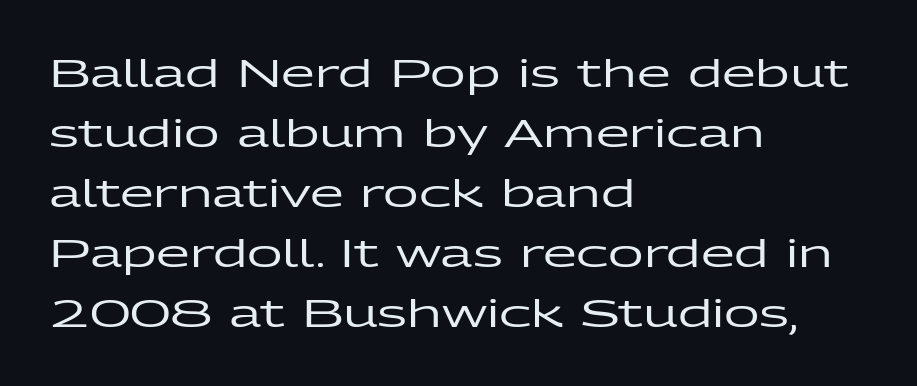
{"serif": "no", "italic": "no", "width": "wide", "stroke_contrast": "low", "x_height": "medium", "monospaced": "no", "underline": "no", "align": "left", "line_spacing": "normal", "line_spacing_ratio": 1.54, "letter_spacing": "normal", "letter_spacing_em": 0.0, "glyph_px": 39}
